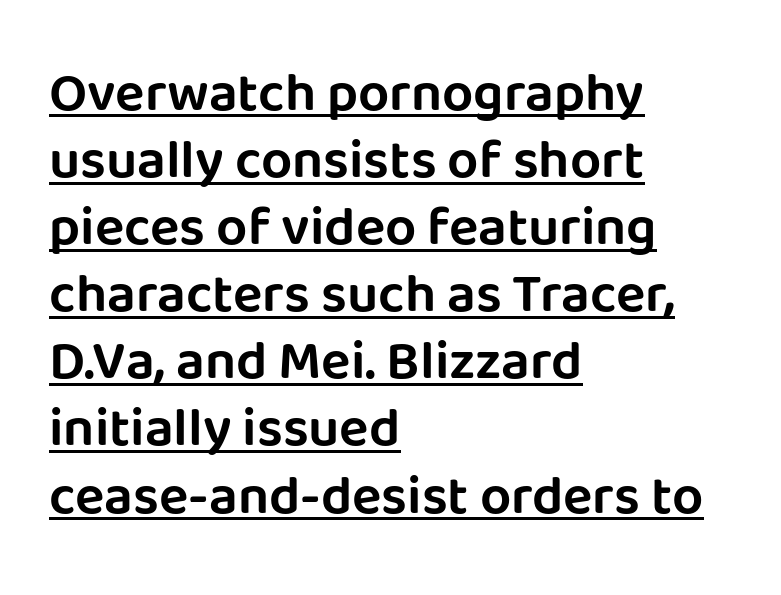
Q: Is the text italic (slanted)? A: No, it is upright.
Q: Is the typeface a serif or a sans-serif typeface? A: Sans-serif.
Q: Is the text underlined? A: Yes.
Q: How is the paragraph aligned? A: Left-aligned.
Q: Is the spacing between letters normal or unusually wide? A: Normal.
Q: Width (condensed, normal, or wide)? A: Normal.
Q: Stroke contrast? A: Low.
Q: x-height? A: Large.
Q: Monospaced? A: No.
